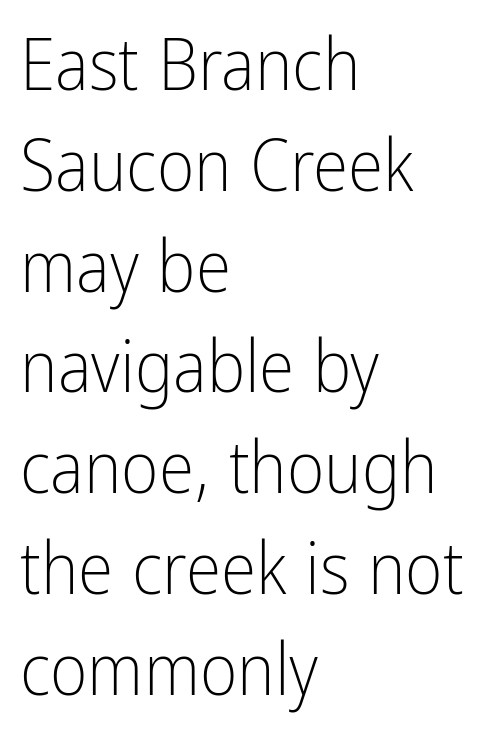
Notice how the stems are strictly vertical — no italics here. Note the varied advance widths — an 'i' is clearly narrower than an 'm'. The passage shown is typeset with a sans-serif family. The space between consecutive lines is moderate.
